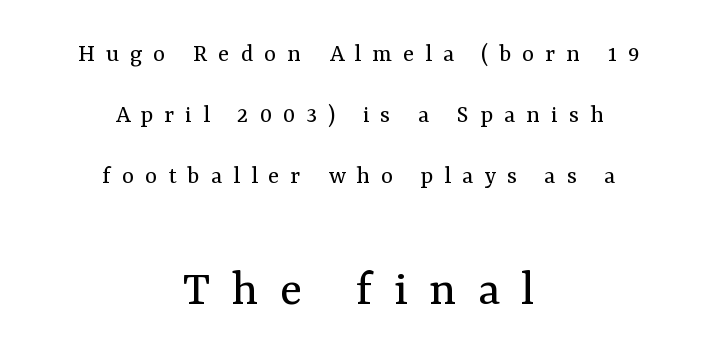
Plain, unruled lines of type. This block would shrink considerably if given ordinary leading; it's expanded now. No italicization has been applied; the sample stays upright. The passage shown is typed in a proportional face where columns would drift.
